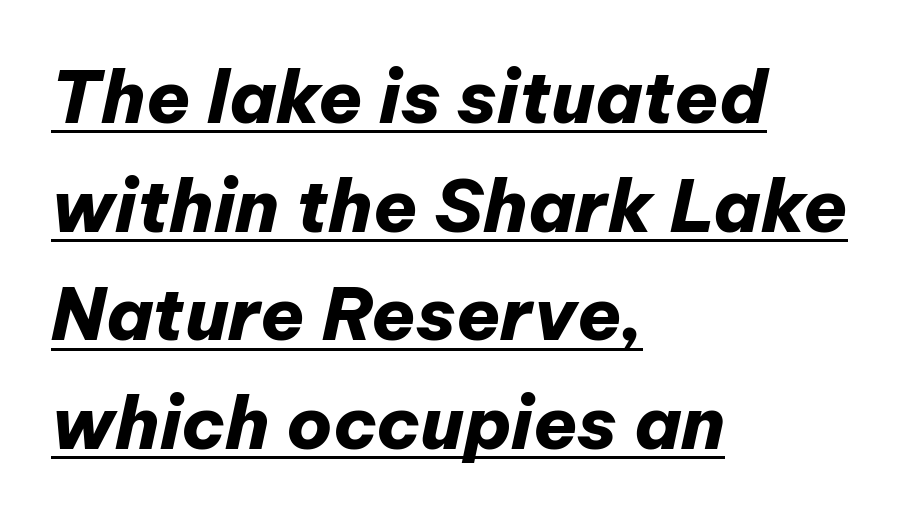
Q: Is the text bold? A: Yes.
Q: Is the text italic (slanted)? A: Yes, it leans right by about 12 degrees.
Q: Is the text underlined? A: Yes.
Q: How is the paragraph aligned? A: Left-aligned.
Q: Is the spacing between letters normal or unusually wide? A: Normal.
Q: Is the spacing between lines tight, normal or loose? A: Normal.
Q: Width (condensed, normal, or wide)? A: Normal.
Q: Stroke contrast? A: Low.
Q: x-height? A: Medium.
Q: Monospaced? A: No.
